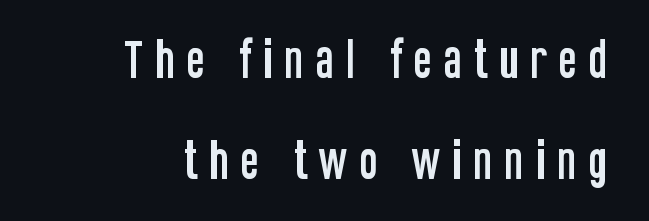
The image shows 43 px condensed sans-serif type, upright; set loose line spacing (2.36x), unusually wide letter spacing (+0.25 em), not underlined; low stroke contrast and a large x-height.
